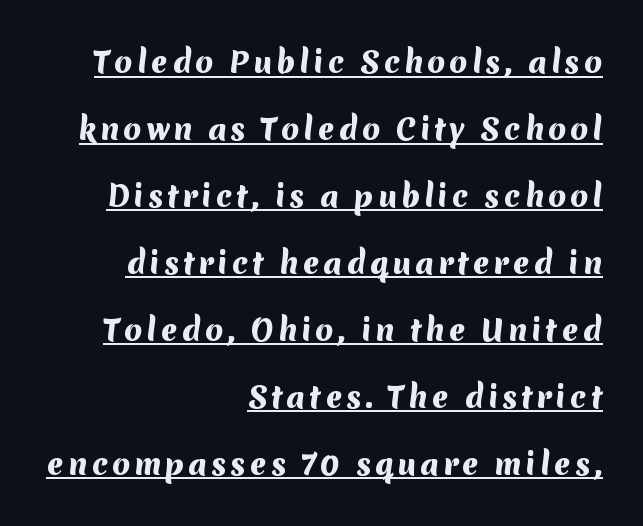
Does the weight exceed regular? Yes, all the way to bold. Check the space under the baseline: a stroke is drawn there. Think of a printed novel: that variable character pitch is what you see here. Airy leading.
